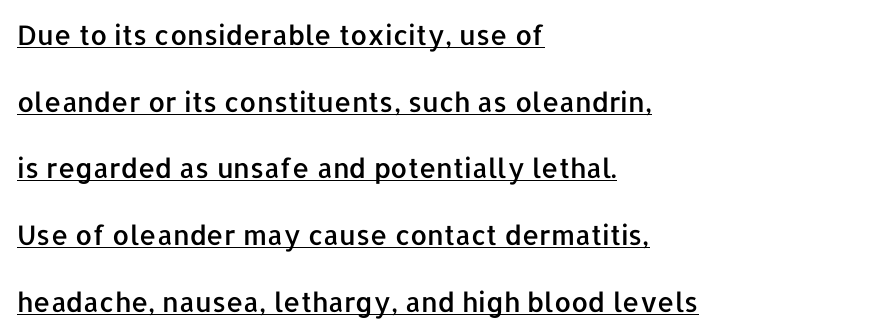
{"italic": "no", "underline": "yes", "align": "left", "line_spacing": "loose", "line_spacing_ratio": 2.47, "letter_spacing": "normal", "letter_spacing_em": 0.0, "glyph_px": 27}
